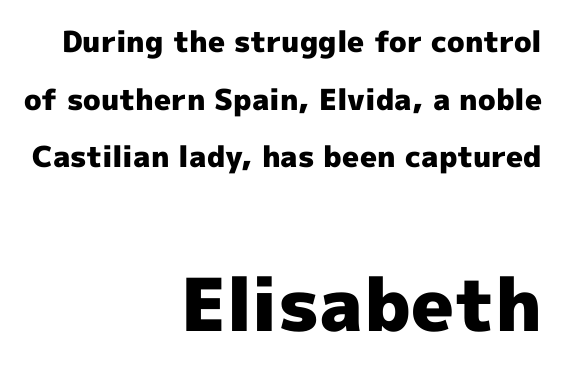
Descender tails drop into unmarked territory. The second block has been scaled up relative to the first. A full-strength bold gives these letters their thick strokes. You could fit nearly another row in the gap between these rows. Do the characters align in a grid? No, the font is proportional.
